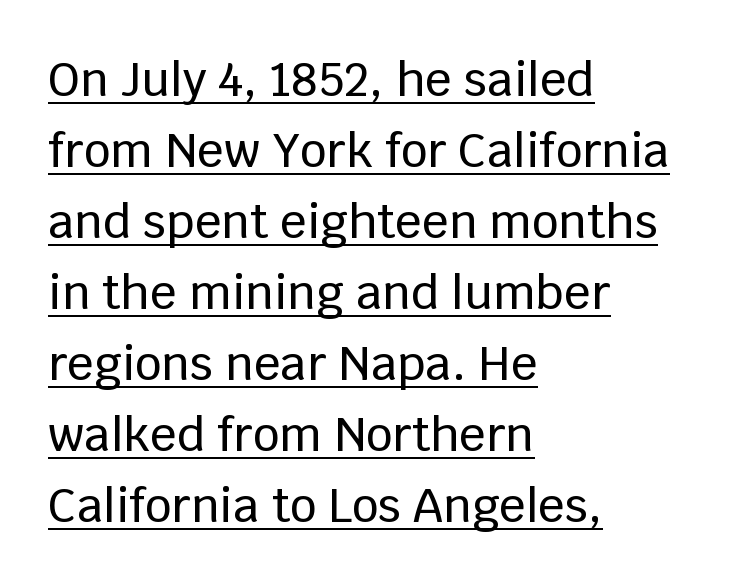
{"serif": "no", "italic": "no", "width": "normal", "stroke_contrast": "low", "x_height": "large", "monospaced": "no", "underline": "yes", "align": "left", "line_spacing": "normal", "line_spacing_ratio": 1.51, "letter_spacing": "normal", "letter_spacing_em": 0.0, "glyph_px": 47}
